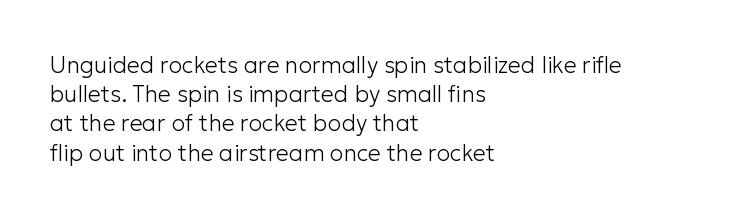
Nothing unusual about the tracking: characters are spaced as the font intends. Caption: multi-line text, flush left, ragged right. How would I describe the line gaps? Plain and ordinary. Unbolded letterforms with no extra heft.
